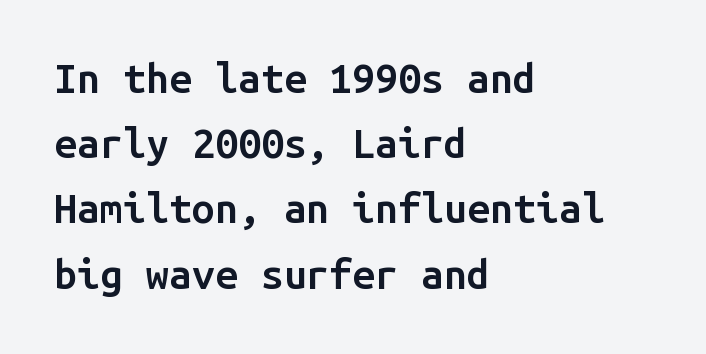
Q: Is the text bold? A: Semi-bold.
Q: Is the text italic (slanted)? A: No, it is upright.
Q: Is the typeface a serif or a sans-serif typeface? A: Sans-serif.
Q: Is the text underlined? A: No.
Q: How is the paragraph aligned? A: Left-aligned.
Q: Is the spacing between letters normal or unusually wide? A: Normal.
Q: Is the spacing between lines tight, normal or loose? A: Normal.
Q: Width (condensed, normal, or wide)? A: Normal.
Q: Stroke contrast? A: Low.
Q: x-height? A: Medium.
Q: Monospaced? A: Yes.
